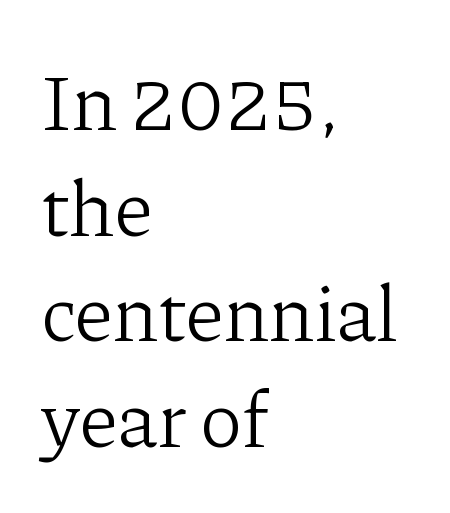
The image shows 80 px light serif type, upright; set left-aligned, normal line spacing (1.32x), normal letter spacing, not underlined; low stroke contrast and a medium x-height.
